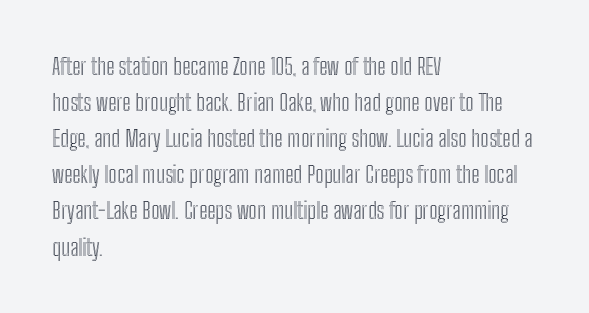
The image shows 23 px text type, upright; set left-aligned, normal line spacing (1.57x), normal letter spacing, not underlined.
